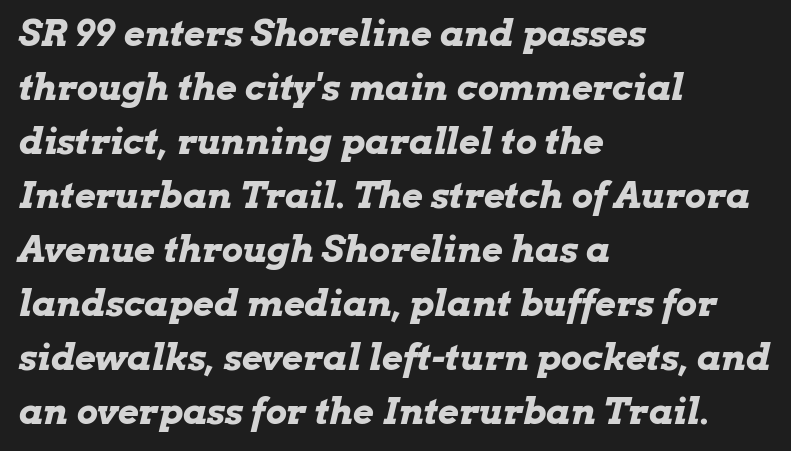
The image shows 36 px bold, wide type, italic (leaning right); set left-aligned, normal line spacing (1.5x), normal letter spacing, not underlined; low stroke contrast and a medium x-height.
